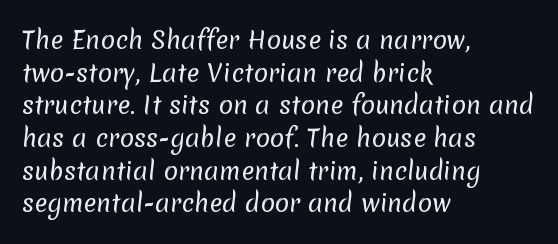
Q: Is the text bold? A: No.
Q: Is the text underlined? A: No.
Q: How is the paragraph aligned? A: Left-aligned.
Q: Is the spacing between letters normal or unusually wide? A: Normal.
Q: Is the spacing between lines tight, normal or loose? A: Normal.
